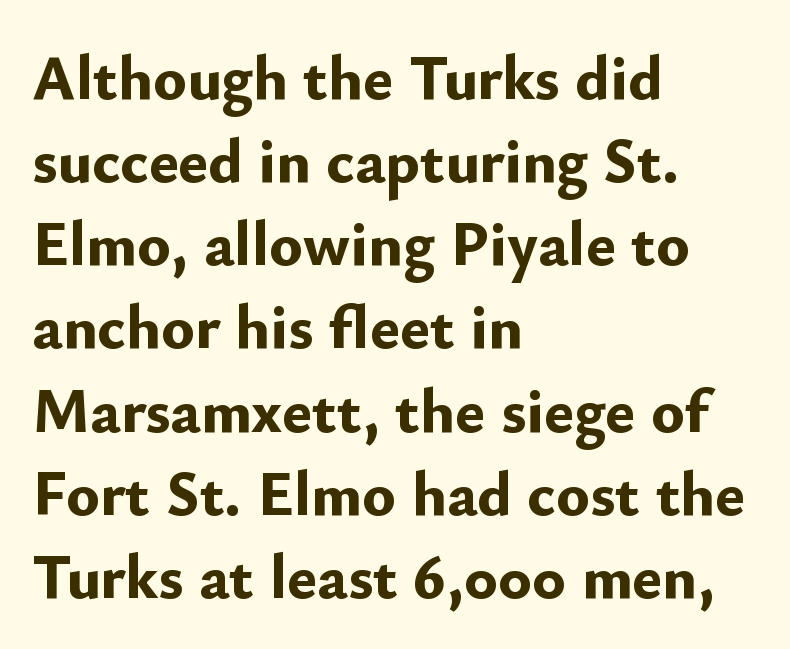
{"serif": "no", "italic": "no", "bold": "yes", "weight": "bold", "width": "normal", "stroke_contrast": "low", "x_height": "small", "monospaced": "no", "underline": "no", "align": "left", "line_spacing": "normal", "line_spacing_ratio": 1.32, "letter_spacing": "normal", "letter_spacing_em": 0.0, "glyph_px": 63}
